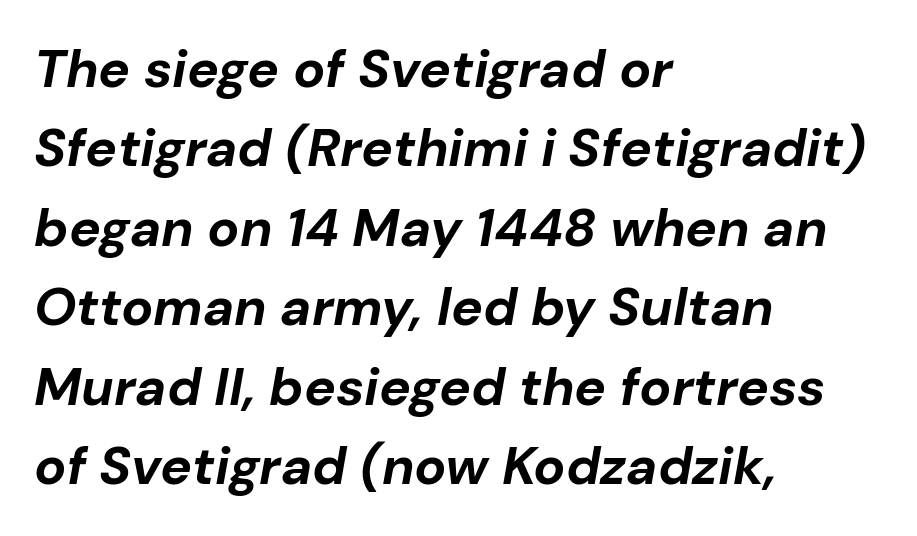
As a designer I'd log this as weight 700, bold. Horizontal bands of white between lines are of average thickness. Each letter keeps its own natural width here, so spacing adapts to shape. These lines were composed using italics.
